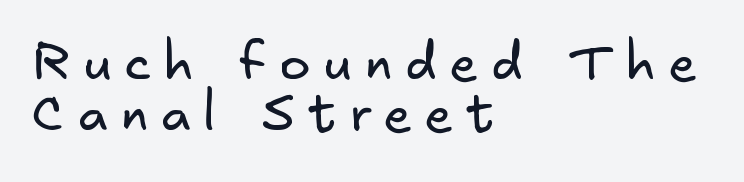
The image shows 52 px regular-weight sans-serif type; set left-aligned, tight line spacing (0.98x), unusually wide letter spacing (+0.25 em), not underlined; low stroke contrast and a small x-height.
